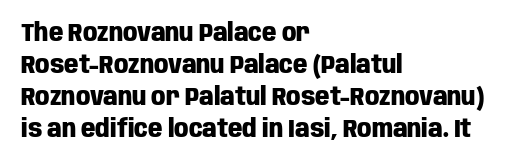
{"italic": "no", "bold": "yes", "underline": "no", "align": "left", "line_spacing": "normal", "line_spacing_ratio": 1.28, "letter_spacing": "normal", "letter_spacing_em": 0.0, "glyph_px": 25}
